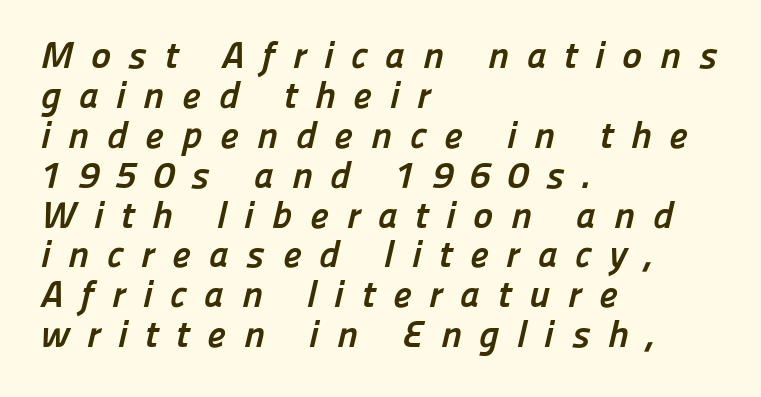
The image shows 38 px semibold sans-serif type; set left-aligned, tight line spacing (1.05x), unusually wide letter spacing (+0.46 em), not underlined; low stroke contrast and a medium x-height.
